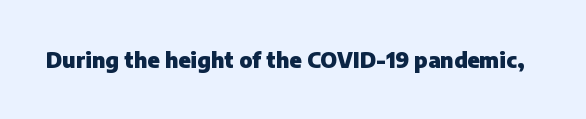
The letterforms sit shoulder to shoulder at normal distance. These lines were composed using upright roman letters. Check the space under the baseline: it is left empty. The sample has been set heavy, in full bold.
